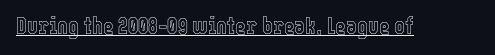
{"italic": "no", "underline": "yes", "letter_spacing": "normal", "letter_spacing_em": 0.0, "glyph_px": 23}
